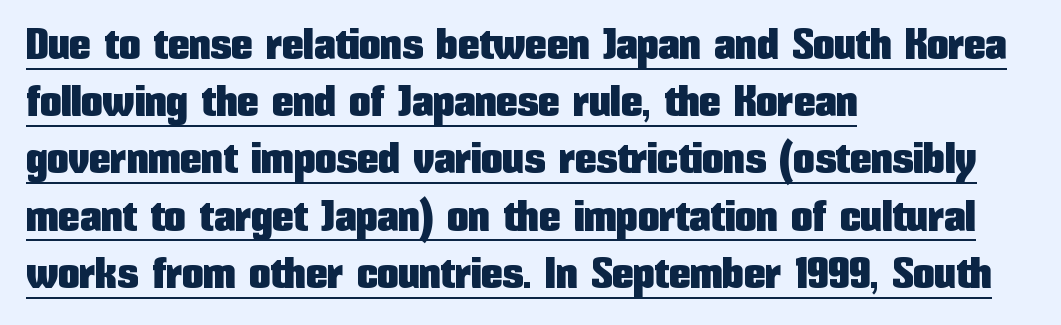
The image shows 43 px condensed sans-serif type, upright; set left-aligned, normal line spacing (1.33x), normal letter spacing, underlined; low stroke contrast and a medium x-height.
